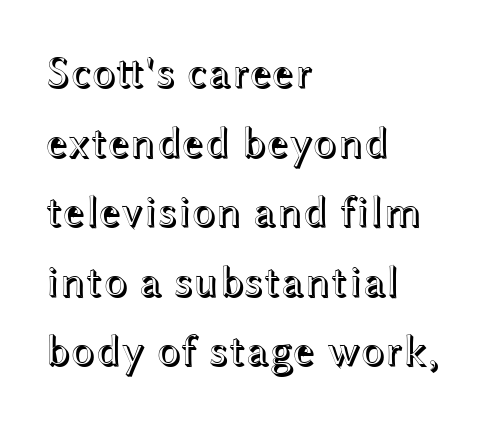
The image shows 44 px wide type, upright; set left-aligned, normal line spacing (1.58x), normal letter spacing, not underlined; a medium x-height.
